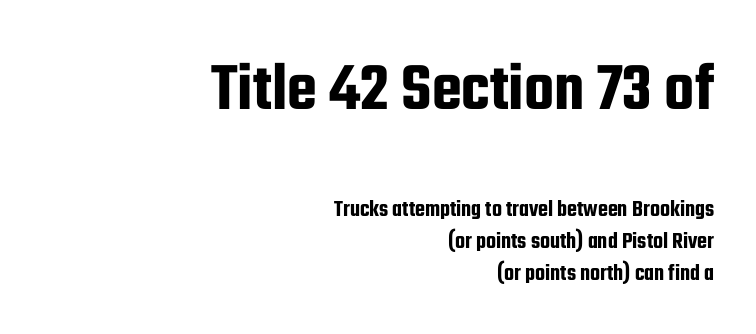
The image shows 69 px condensed sans-serif type, upright; set right-aligned, normal line spacing (1.39x), normal letter spacing, not underlined; the first (top) block is 3.0x larger; low stroke contrast and a medium x-height.
